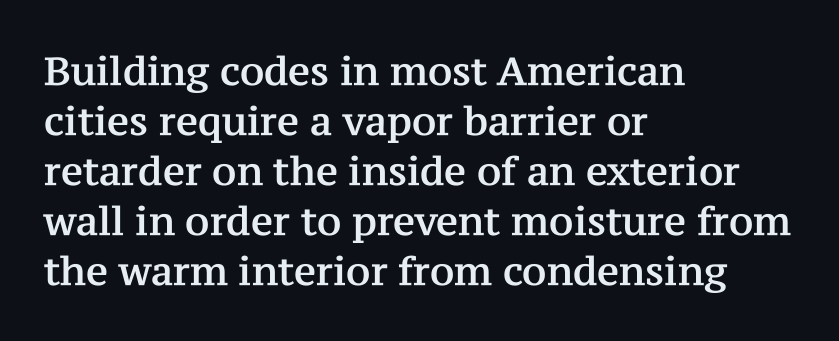
The image shows 39 px serif type, upright; set left-aligned, normal line spacing (1.28x), normal letter spacing, not underlined; medium stroke contrast and a medium x-height.
